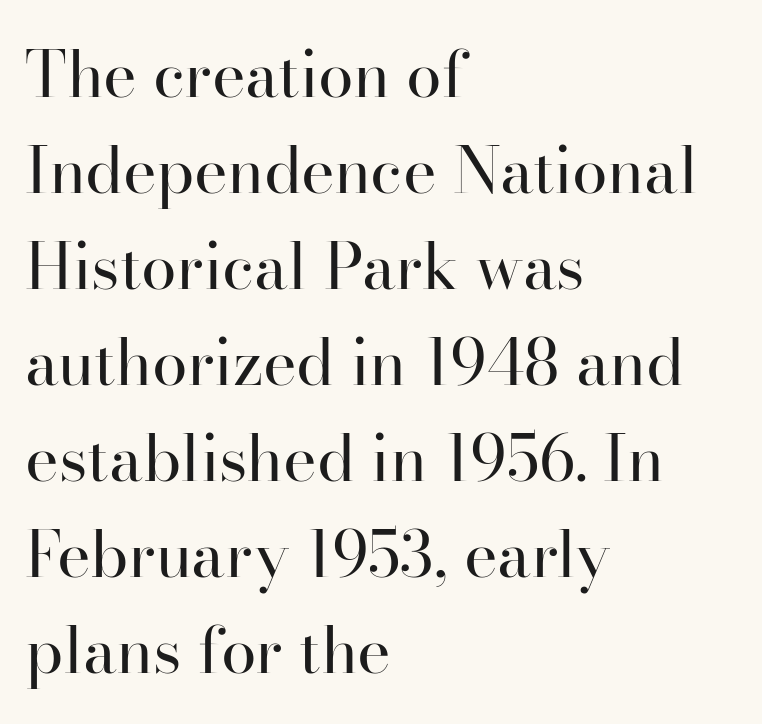
{"serif": "yes", "italic": "no", "bold": "no", "weight": "regular", "width": "normal", "stroke_contrast": "high", "x_height": "small", "monospaced": "no", "underline": "no", "align": "left", "line_spacing": "normal", "line_spacing_ratio": 1.5, "letter_spacing": "normal", "letter_spacing_em": 0.0, "glyph_px": 64}
